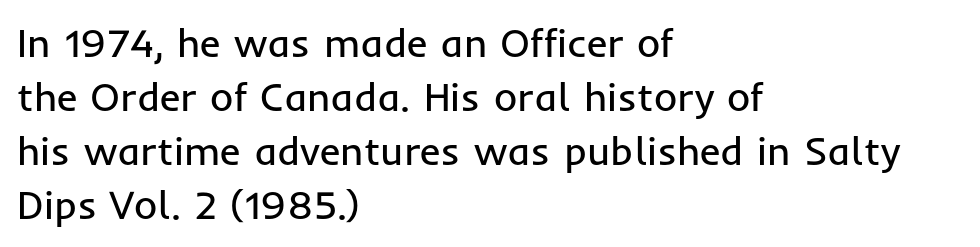
Q: Is the text bold? A: No.
Q: Is the text italic (slanted)? A: No, it is upright.
Q: Is the typeface a serif or a sans-serif typeface? A: Sans-serif.
Q: Is the text underlined? A: No.
Q: How is the paragraph aligned? A: Left-aligned.
Q: Is the spacing between letters normal or unusually wide? A: Normal.
Q: Is the spacing between lines tight, normal or loose? A: Normal.
Q: Width (condensed, normal, or wide)? A: Normal.
Q: Stroke contrast? A: Low.
Q: x-height? A: Medium.
Q: Monospaced? A: No.
